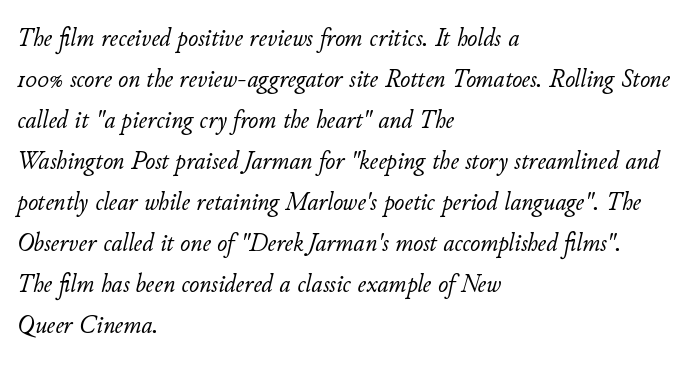
A light-to-regular cut is what we see here. Observe the lean: these are italic letterforms. Successive baselines arrive at the customary interval. Does extra space separate the letters? No, they use regular spacing. The ragged edge is on the right, which tells us the setting is flush left.
